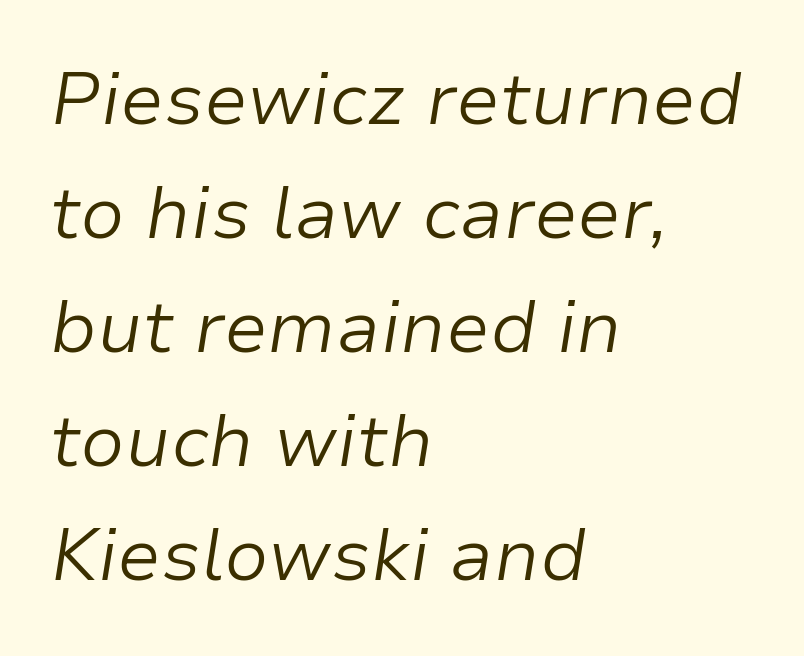
Rows of type keep a routine distance in the vertical direction. The font sits on the lighter half of the weight spectrum, regular included. Line starts are locked; line ends wander. The letters are slanted; this is an italic face. Here the glyphs are tracked normally, forming tight word shapes. This sample has the flowing, uneven cadence of proportional lettering.
